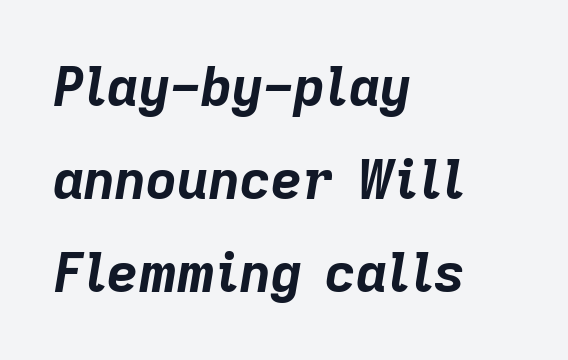
Q: Is the text bold? A: Yes.
Q: Is the text italic (slanted)? A: Yes, it leans right by about 9 degrees.
Q: Is the text underlined? A: No.
Q: How is the paragraph aligned? A: Left-aligned.
Q: Is the spacing between letters normal or unusually wide? A: Normal.
Q: Width (condensed, normal, or wide)? A: Normal.
Q: Stroke contrast? A: Low.
Q: x-height? A: Medium.
Q: Monospaced? A: No.
